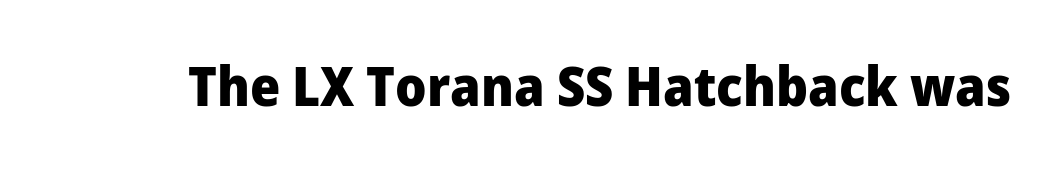
The image shows 55 px heavy sans-serif type, upright; set normal letter spacing, not underlined; low stroke contrast and a medium x-height.
